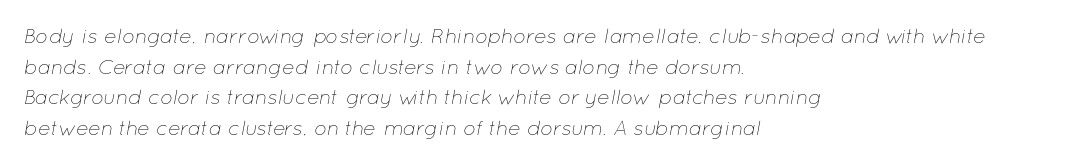
The image shows 21 px text type, italic (leaning right); set left-aligned, normal line spacing (1.46x), normal letter spacing, not underlined.
